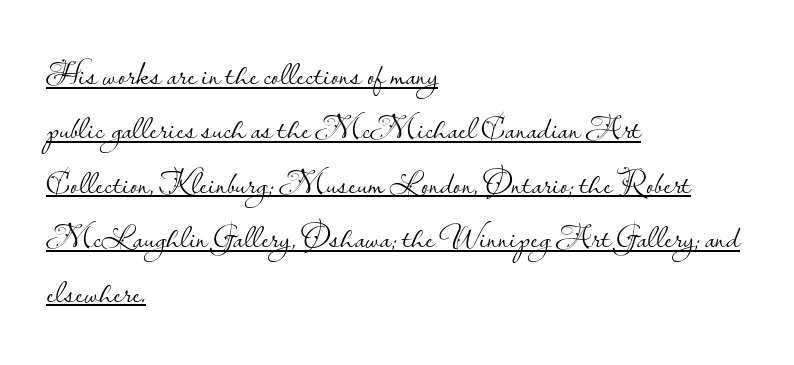
Compared with undecorated copy, this sample adds a rule below the words. No extra tracking has been applied to these lines. Is this a fixed-width face? No — the glyphs have proportional, varying widths. Summary of vertical rhythm: regular, with standard interline spacing.
